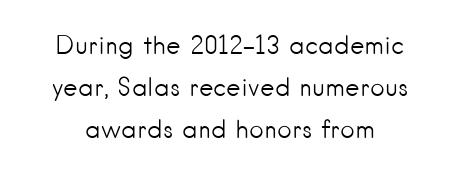
The letters stand upright; this is a roman face. Bare-footed words on every line. Does the leading feel generous? No, just average. The letters look calm and open, with moderate or lighter stems.
